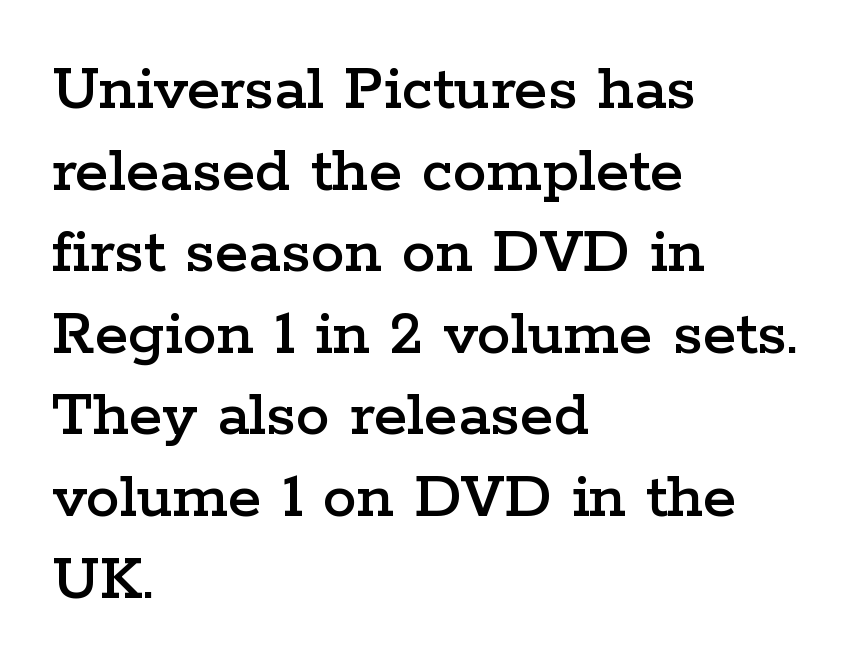
The passage shown is not underscored anywhere. Is the block centered? No — it sits flush against the left margin. Do the letters lean? They stand straight. The face used here is proportionally spaced, like ordinary book or web type.
